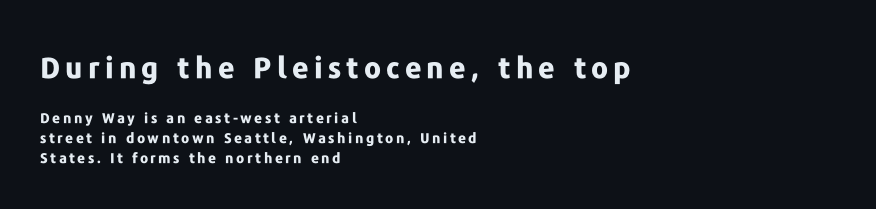
{"serif": "no", "italic": "no", "bold": "yes", "weight": "bold", "width": "normal", "stroke_contrast": "low", "x_height": "medium", "monospaced": "no", "underline": "no", "align": "left", "line_spacing": "normal", "line_spacing_ratio": 1.42, "larger_block": "first", "size_ratio": 2.07, "glyph_px": 29}
